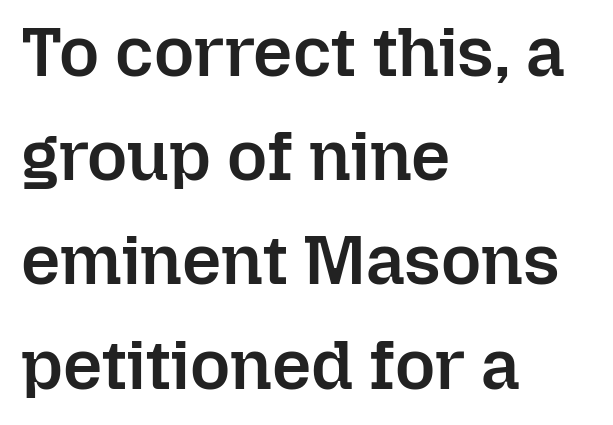
Q: Is the text bold? A: Semi-bold.
Q: Is the text italic (slanted)? A: No, it is upright.
Q: Is the text underlined? A: No.
Q: How is the paragraph aligned? A: Left-aligned.
Q: Is the spacing between letters normal or unusually wide? A: Normal.
Q: Is the spacing between lines tight, normal or loose? A: Normal.
Q: Width (condensed, normal, or wide)? A: Normal.
Q: Stroke contrast? A: Low.
Q: x-height? A: Medium.
Q: Monospaced? A: No.
